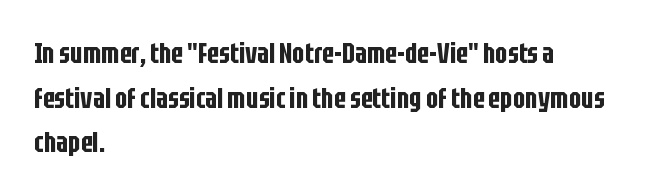
Short note: letters normally spaced. Baseline-to-baseline distance is the conventional proportion of letter height. The designer went with a sans here, leaving each stem footless. Typeset ragged right — the left edge is the straight one. Style check: upright.
